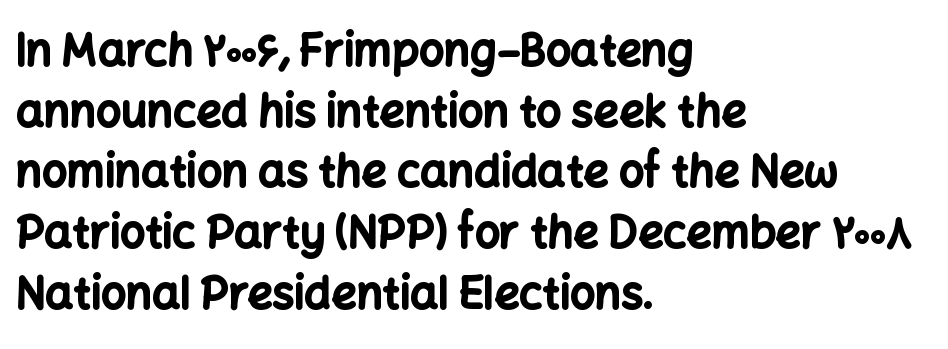
Q: Is the text bold? A: Yes.
Q: Is the text italic (slanted)? A: No, it is upright.
Q: Is the typeface a serif or a sans-serif typeface? A: Sans-serif.
Q: Is the text underlined? A: No.
Q: How is the paragraph aligned? A: Left-aligned.
Q: Is the spacing between letters normal or unusually wide? A: Normal.
Q: Is the spacing between lines tight, normal or loose? A: Normal.
Q: Width (condensed, normal, or wide)? A: Normal.
Q: Stroke contrast? A: Low.
Q: x-height? A: Medium.
Q: Monospaced? A: No.
